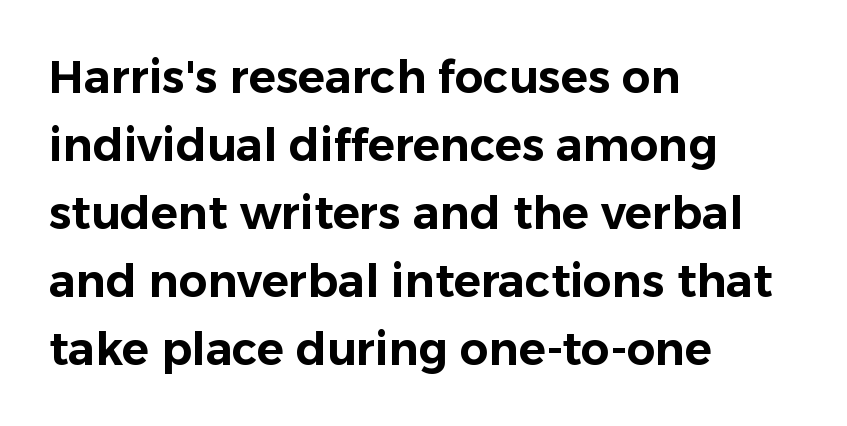
The image shows 45 px sans-serif type, upright; set left-aligned, normal line spacing (1.51x), normal letter spacing, not underlined; low stroke contrast and a medium x-height.
